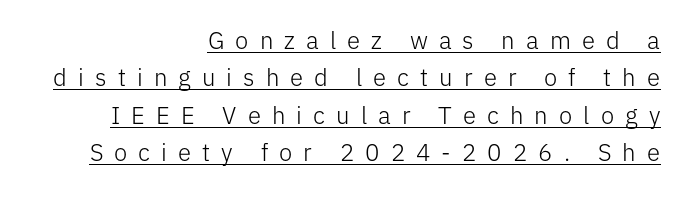
{"italic": "no", "bold": "no", "underline": "yes", "align": "right", "line_spacing": "normal", "line_spacing_ratio": 1.56, "letter_spacing": "wide", "letter_spacing_em": 0.46, "glyph_px": 24}
